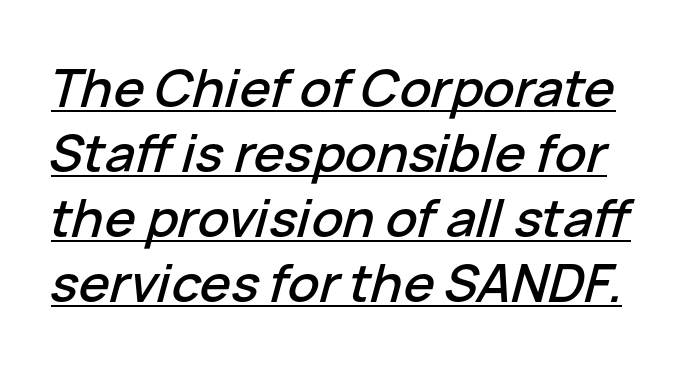
Students, observe the line beneath the letters — that is underlining. In terms of leading, this rendering sits right in the middle. Italic? Definitely — the glyphs are oblique. The letters sit at their default tracking, neither squeezed nor spread. Do the characters align in a grid? No, the font is proportional.
